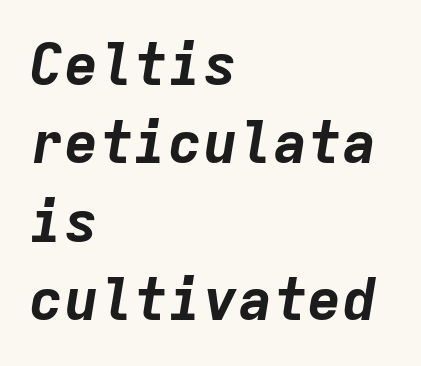
Check the space under the baseline: it is left empty. Short and long lines alike share a common starting point at left. Spacing verdict: monospaced, one width for all characters. Compared with ordinary roman type, these characters are visibly tilted.
